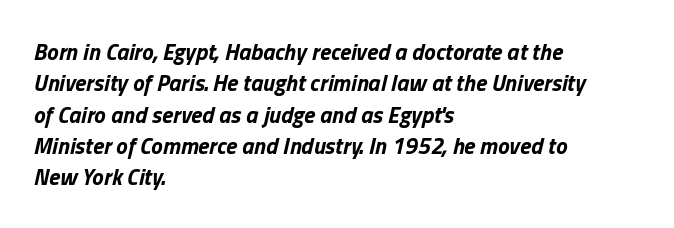
The image shows 23 px bold type, italic (leaning right); set left-aligned, normal line spacing (1.36x), normal letter spacing, not underlined.
